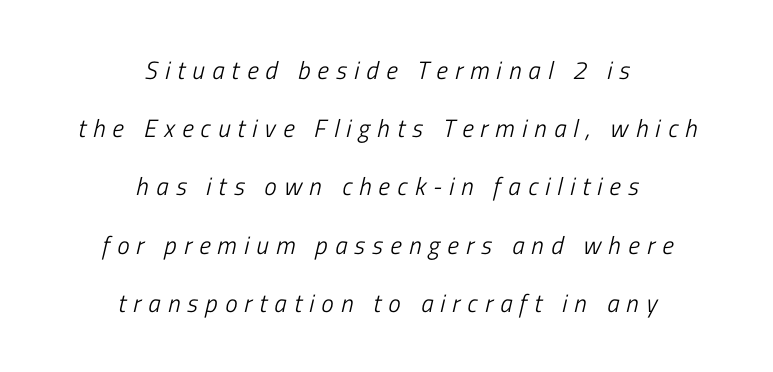
Each line is balanced around a shared central axis. Style check: oblique. Ink coverage per letter is moderate at most. The strip under each line holds only bare page. Summary of vertical rhythm: relaxed, with wide interline spacing. Glyph-to-glyph distance is far greater than everyday printed text.
